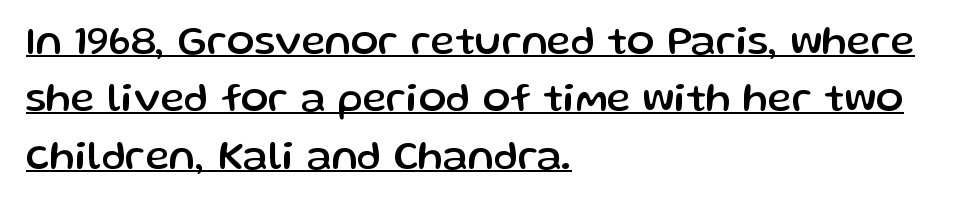
Q: Is the text italic (slanted)? A: No, it is upright.
Q: Is the typeface a serif or a sans-serif typeface? A: Sans-serif.
Q: Is the text underlined? A: Yes.
Q: How is the paragraph aligned? A: Left-aligned.
Q: Is the spacing between letters normal or unusually wide? A: Normal.
Q: Is the spacing between lines tight, normal or loose? A: Normal.
Q: Width (condensed, normal, or wide)? A: Normal.
Q: Stroke contrast? A: Low.
Q: x-height? A: Medium.
Q: Monospaced? A: No.
